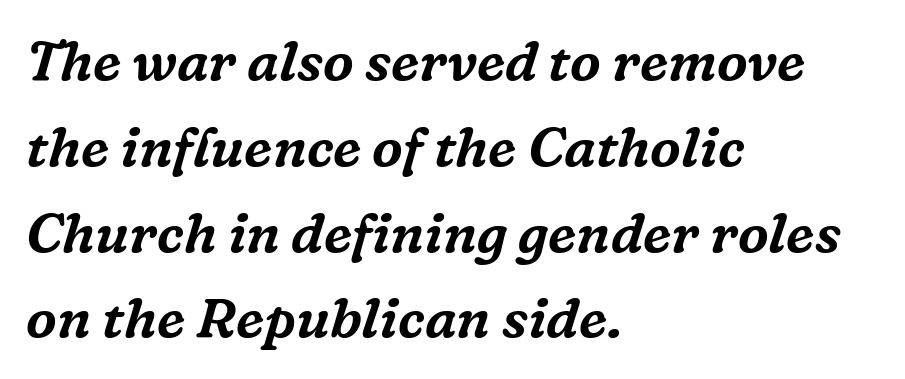
Is the block centered? No — it sits flush against the left margin. The letters advance in unequal steps, a hallmark of proportional type. Is this a sans? No — the strokes have serifs. The space beneath each line is pristine and unruled. Short note: letters normally spaced. This block has exactly the height ordinary leading produces.
